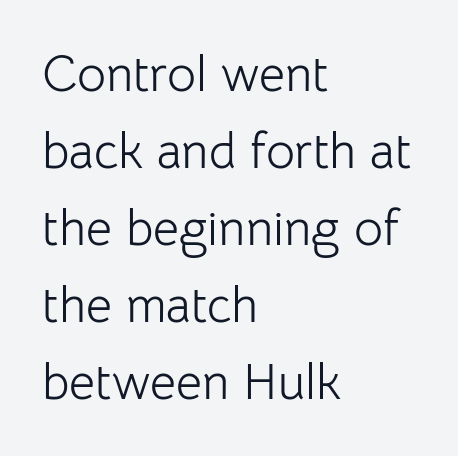
Regarding leading, the lines here are spaced in the standard way. A clean baseline with only descenders dipping below it. Characters remain perfectly vertical along every line. Compared with a typical body face, this is equally light or lighter still. The face used here is rendered with its standard letterfit. The passage shown is typed in a proportional face where columns would drift.
